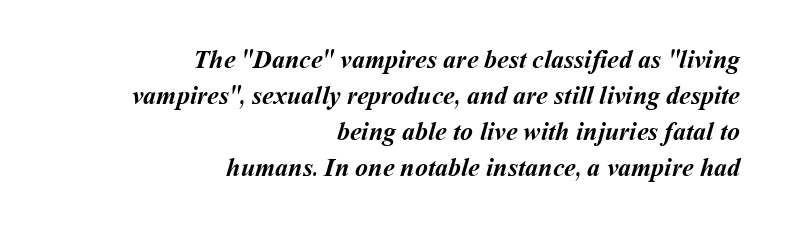
The string is rendered with underlining switched off. Each line ends at the same right margin while the left side varies. The letters are bold, with thick, heavy strokes. This block has exactly the height ordinary leading produces. The horizontal fit of the characters is conventional and even.
